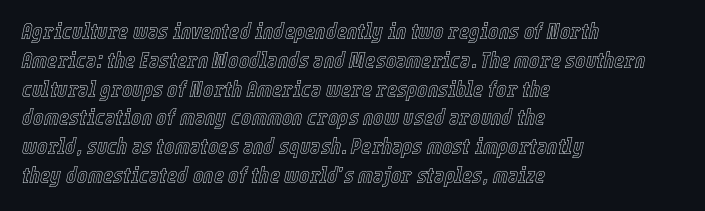
{"italic": "yes", "lean": "right", "slant_degrees": 12, "underline": "no", "align": "left", "line_spacing": "normal", "line_spacing_ratio": 1.31, "letter_spacing": "normal", "letter_spacing_em": 0.0, "glyph_px": 22}
